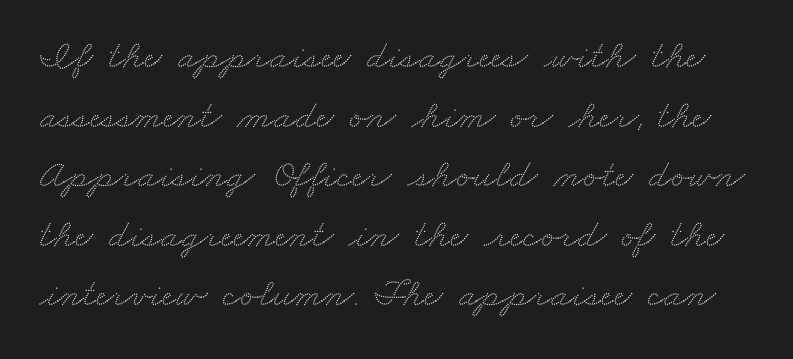
{"serif": "yes", "width": "wide", "stroke_contrast": "medium", "x_height": "small", "monospaced": "no", "underline": "no", "line_spacing": "normal", "line_spacing_ratio": 1.49, "letter_spacing": "normal", "letter_spacing_em": 0.0, "glyph_px": 40}
